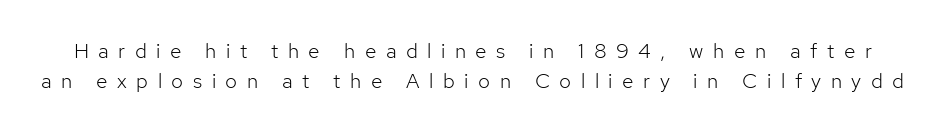
{"italic": "no", "bold": "no", "underline": "no", "line_spacing": "normal", "line_spacing_ratio": 1.41, "letter_spacing": "wide", "letter_spacing_em": 0.45, "glyph_px": 21}
